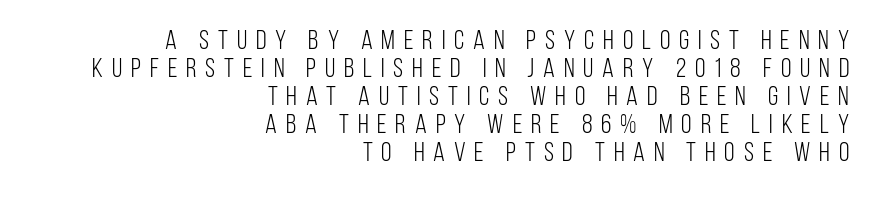
{"italic": "no", "bold": "no", "underline": "no", "align": "right", "line_spacing": "tight", "line_spacing_ratio": 1.04, "letter_spacing": "wide", "letter_spacing_em": 0.33, "glyph_px": 27}
